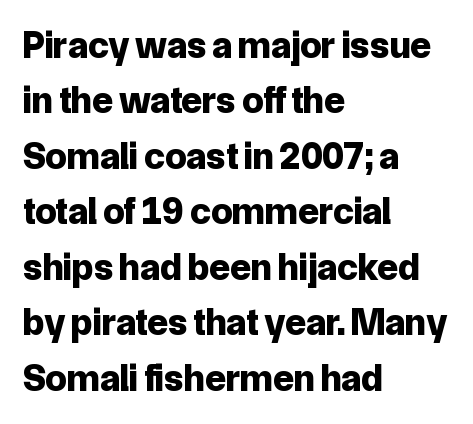
{"serif": "no", "italic": "no", "bold": "yes", "weight": "bold", "width": "normal", "stroke_contrast": "low", "x_height": "medium", "monospaced": "no", "underline": "no", "align": "left", "line_spacing": "normal", "line_spacing_ratio": 1.46, "letter_spacing": "normal", "letter_spacing_em": 0.0, "glyph_px": 38}
